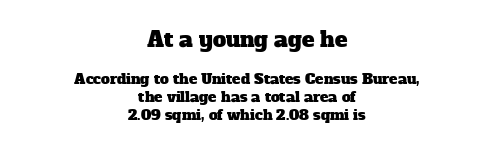
The image shows 21 px text type; set centered, normal line spacing (1.28x), normal letter spacing, not underlined; the first (top) block is 1.5x larger.
